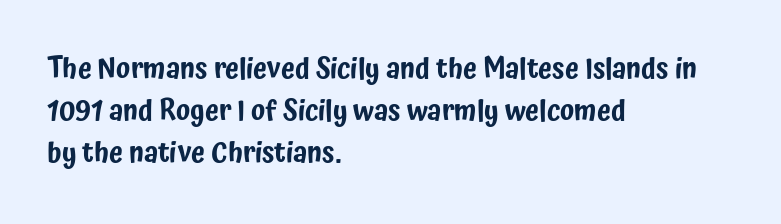
Q: Is the text italic (slanted)? A: No, it is upright.
Q: Is the typeface a serif or a sans-serif typeface? A: Sans-serif.
Q: Is the text underlined? A: No.
Q: How is the paragraph aligned? A: Left-aligned.
Q: Is the spacing between letters normal or unusually wide? A: Normal.
Q: Is the spacing between lines tight, normal or loose? A: Normal.
Q: Width (condensed, normal, or wide)? A: Condensed.
Q: Stroke contrast? A: Low.
Q: x-height? A: Medium.
Q: Monospaced? A: No.
